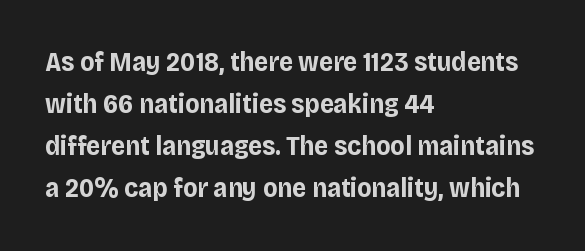
The image shows 27 px bold type, upright; set left-aligned, normal line spacing (1.56x), normal letter spacing, not underlined.
